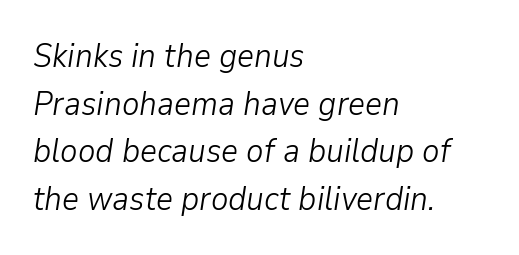
Students, observe: this is what conventionally led text looks like. A bare baseline throughout the passage. An italicized treatment has been applied to the whole sample. Visually the block forms a straight wall on the left and a jagged coastline on the right.
